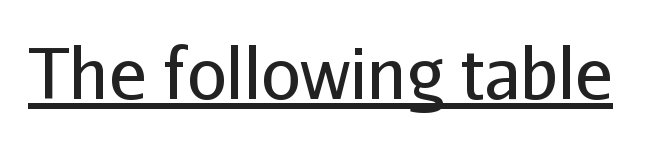
{"serif": "no", "italic": "no", "bold": "no", "weight": "regular", "width": "normal", "stroke_contrast": "low", "x_height": "medium", "monospaced": "no", "underline": "yes", "letter_spacing": "normal", "letter_spacing_em": 0.0, "glyph_px": 70}
